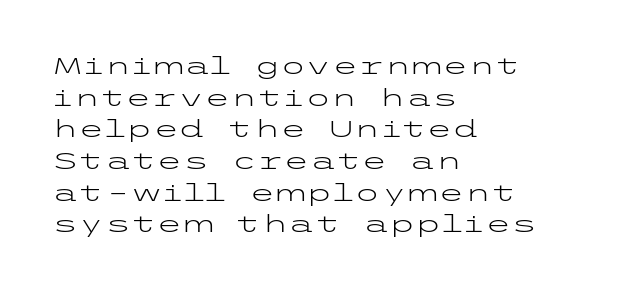
Q: Is the text bold? A: No.
Q: Is the text italic (slanted)? A: No, it is upright.
Q: Is the text underlined? A: No.
Q: How is the paragraph aligned? A: Left-aligned.
Q: Is the spacing between letters normal or unusually wide? A: Normal.
Q: Is the spacing between lines tight, normal or loose? A: Normal.
